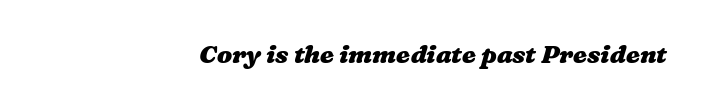
Q: Is the text bold? A: Yes.
Q: Is the text underlined? A: No.
Q: How is the paragraph aligned? A: Right-aligned.
Q: Is the spacing between letters normal or unusually wide? A: Normal.
